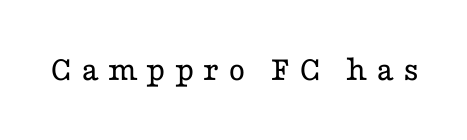
The image shows 36 px regular-weight, wide serif type, upright; set unusually wide letter spacing (+0.24 em), not underlined; low stroke contrast and a medium x-height.
